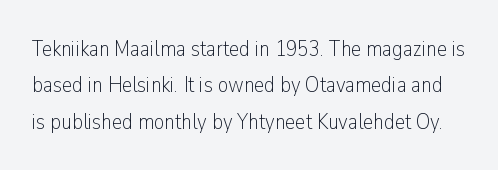
Q: Is the text bold? A: No.
Q: Is the text italic (slanted)? A: No, it is upright.
Q: Is the text underlined? A: No.
Q: Is the spacing between letters normal or unusually wide? A: Normal.
Q: Is the spacing between lines tight, normal or loose? A: Normal.
